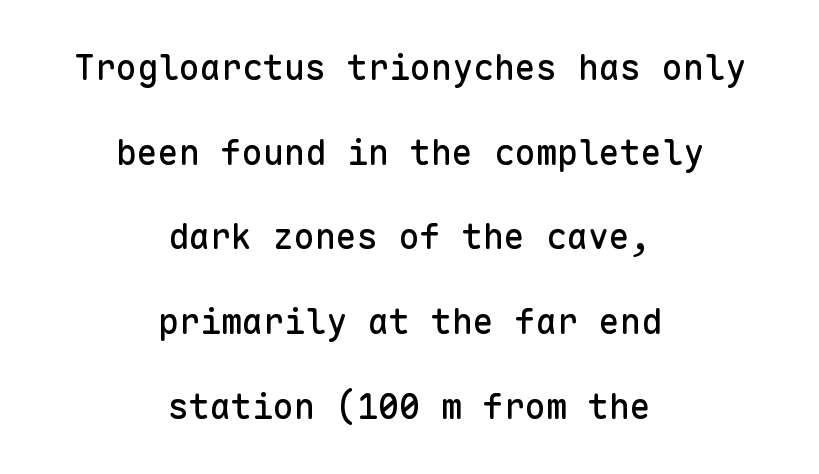
Q: Is the text italic (slanted)? A: No, it is upright.
Q: Is the typeface a serif or a sans-serif typeface? A: Sans-serif.
Q: Is the text underlined? A: No.
Q: How is the paragraph aligned? A: Centered.
Q: Is the spacing between letters normal or unusually wide? A: Normal.
Q: Is the spacing between lines tight, normal or loose? A: Loose.
Q: Width (condensed, normal, or wide)? A: Normal.
Q: Stroke contrast? A: Low.
Q: x-height? A: Medium.
Q: Monospaced? A: Yes.
